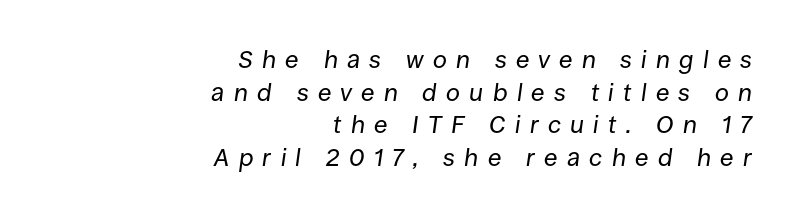
This rendering widens character spacing well past its baseline value. Leading matches the norm, producing a regular column. The lettering tilts uniformly, giving the passage an italic look. Heaviness? Minimal to ordinary, like unemphasized prose.
